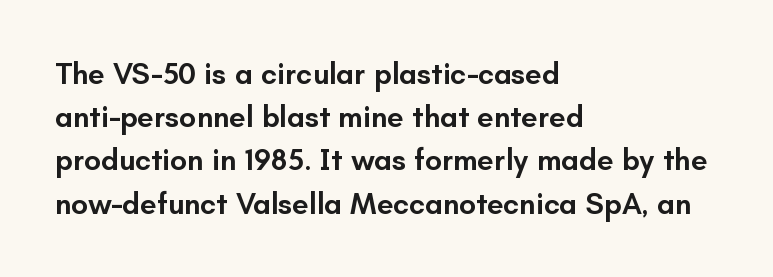
The block of text has a typical density, with ordinary space between rows. A bare baseline throughout the passage. The typography opts for an upright posture over an oblique one. The rendering uses natural spacing where letterforms have individual widths. The typeface chosen for these lines omits serifs.
